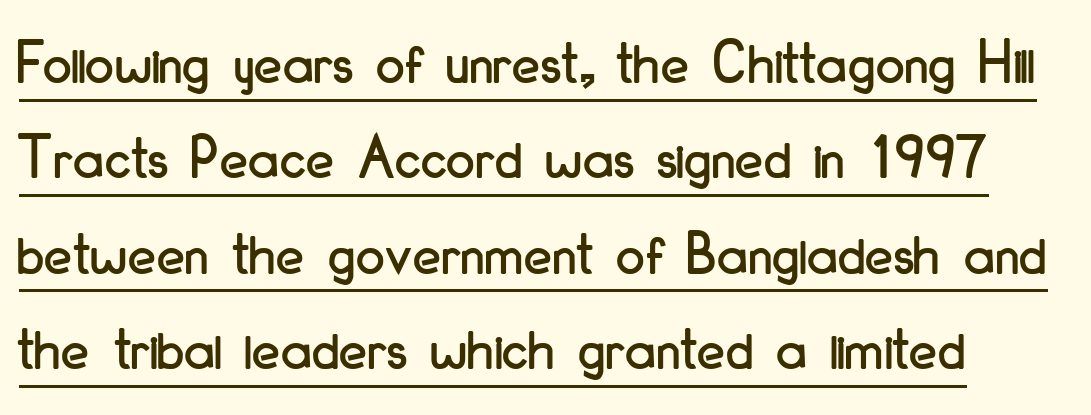
The image shows 64 px condensed sans-serif type, upright; set normal line spacing (1.49x), normal letter spacing, underlined; low stroke contrast and a small x-height.
